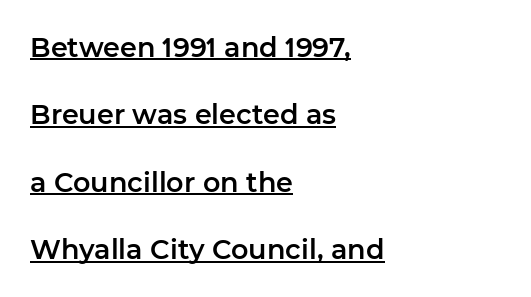
Q: Is the text italic (slanted)? A: No, it is upright.
Q: Is the text underlined? A: Yes.
Q: How is the paragraph aligned? A: Left-aligned.
Q: Is the spacing between letters normal or unusually wide? A: Normal.
Q: Is the spacing between lines tight, normal or loose? A: Loose.
